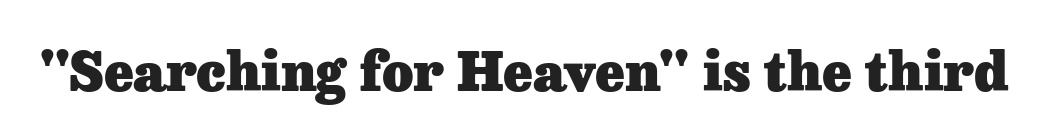
Q: Is the text bold? A: Yes.
Q: Is the text italic (slanted)? A: No, it is upright.
Q: Is the typeface a serif or a sans-serif typeface? A: Serif.
Q: Is the text underlined? A: No.
Q: Is the spacing between letters normal or unusually wide? A: Normal.
Q: Width (condensed, normal, or wide)? A: Normal.
Q: Stroke contrast? A: Low.
Q: x-height? A: Medium.
Q: Monospaced? A: No.
